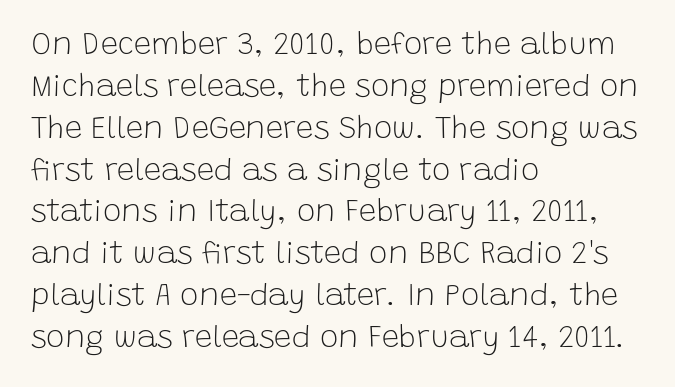
{"serif": "no", "italic": "no", "bold": "no", "weight": "light", "width": "normal", "stroke_contrast": "low", "x_height": "large", "monospaced": "no", "underline": "no", "align": "left", "line_spacing": "normal", "line_spacing_ratio": 1.35, "letter_spacing": "normal", "letter_spacing_em": 0.0, "glyph_px": 31}
